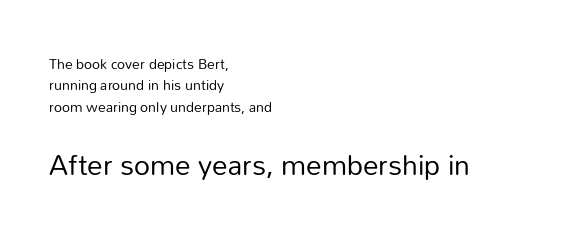
Is this a fixed-width face? No — the glyphs have proportional, varying widths. Horizontal alignment here is leftward, the default for most running prose. The tracking reads as untouched default to a designer's eye. Notice how descenders clear the ascenders below comfortably — that's standard leading. Each stroke keeps to a modest, everyday thickness or less. Nope, not italic — everything's standing straight.
